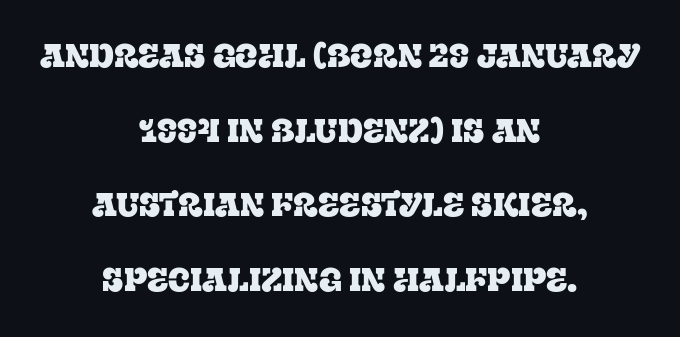
The image shows 33 px serif type, upright; set centered, loose line spacing (2.26x), normal letter spacing, not underlined; low stroke contrast and a large x-height.
